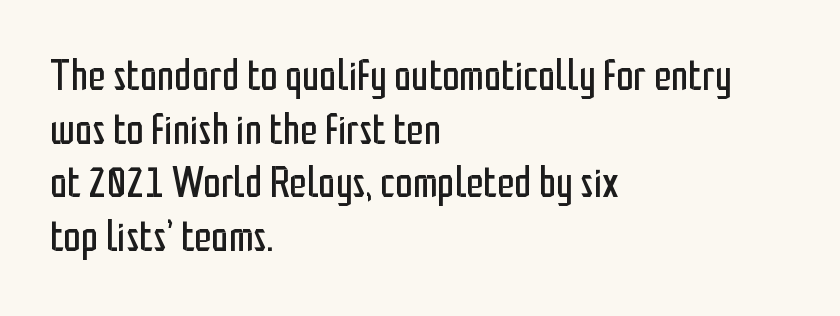
The image shows 44 px regular-weight, condensed sans-serif type, upright; set left-aligned, line spacing 1.22x, normal letter spacing, not underlined; low stroke contrast and a medium x-height.
